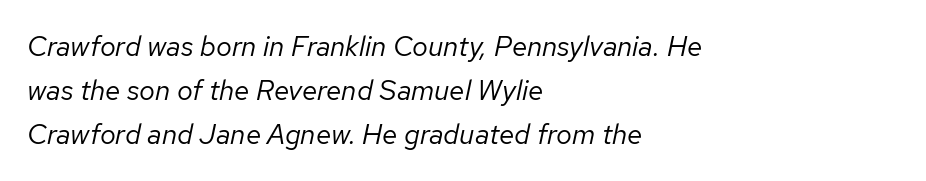
The image shows 28 px regular-weight type, italic (leaning right); set left-aligned, normal line spacing (1.58x), normal letter spacing, not underlined; low stroke contrast and a medium x-height.
